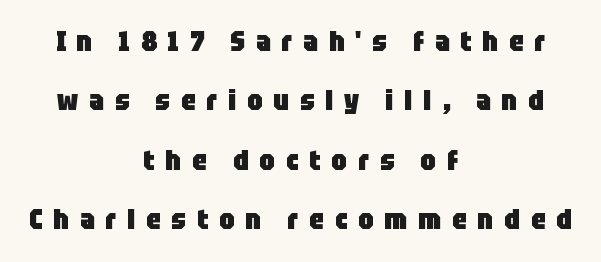
The image shows 28 px heavy, condensed sans-serif type, upright; set centered, loose line spacing (2.12x), unusually wide letter spacing (+0.39 em), not underlined; low stroke contrast and a large x-height.
